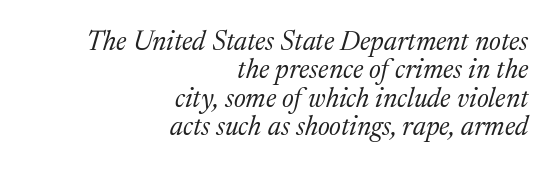
The image shows 27 px text type, italic (leaning right); set right-aligned, tight line spacing (1.05x), normal letter spacing, not underlined.
